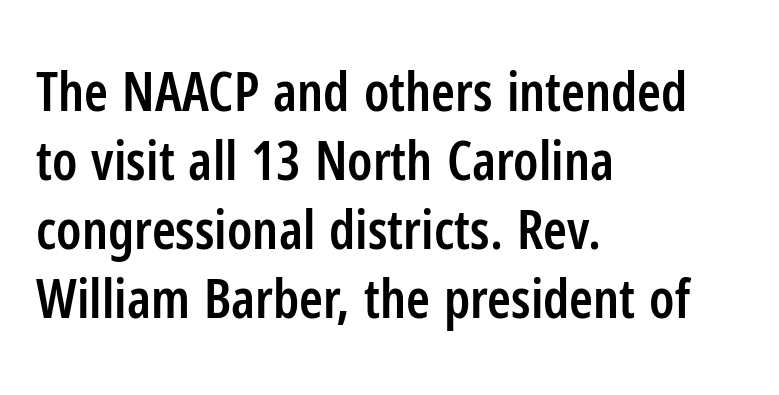
Q: Is the text bold? A: Semi-bold.
Q: Is the text italic (slanted)? A: No, it is upright.
Q: Is the typeface a serif or a sans-serif typeface? A: Sans-serif.
Q: Is the text underlined? A: No.
Q: How is the paragraph aligned? A: Left-aligned.
Q: Is the spacing between letters normal or unusually wide? A: Normal.
Q: Is the spacing between lines tight, normal or loose? A: Normal.
Q: Width (condensed, normal, or wide)? A: Condensed.
Q: Stroke contrast? A: Low.
Q: x-height? A: Medium.
Q: Monospaced? A: No.
